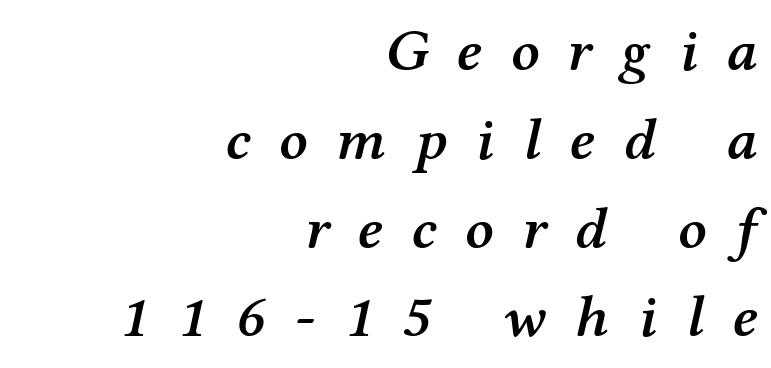
The image shows 60 px semibold serif type, italic (leaning right); set right-aligned, normal line spacing (1.48x), unusually wide letter spacing (+0.48 em), not underlined; medium stroke contrast and a medium x-height.
